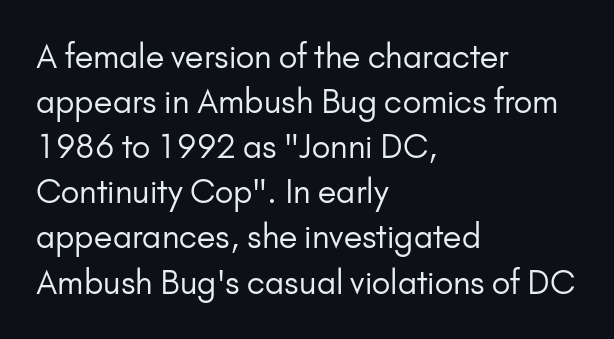
Q: Is the text bold? A: No.
Q: Is the text italic (slanted)? A: No, it is upright.
Q: Is the typeface a serif or a sans-serif typeface? A: Sans-serif.
Q: Is the text underlined? A: No.
Q: How is the paragraph aligned? A: Left-aligned.
Q: Is the spacing between letters normal or unusually wide? A: Normal.
Q: Is the spacing between lines tight, normal or loose? A: Normal.
Q: Width (condensed, normal, or wide)? A: Normal.
Q: Stroke contrast? A: Low.
Q: x-height? A: Small.
Q: Monospaced? A: No.
